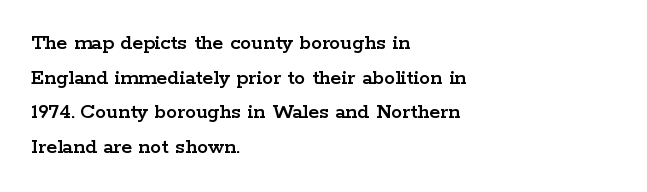
{"italic": "no", "underline": "no", "align": "left", "line_spacing": "normal", "line_spacing_ratio": 1.57, "letter_spacing": "normal", "letter_spacing_em": 0.0, "glyph_px": 22}
